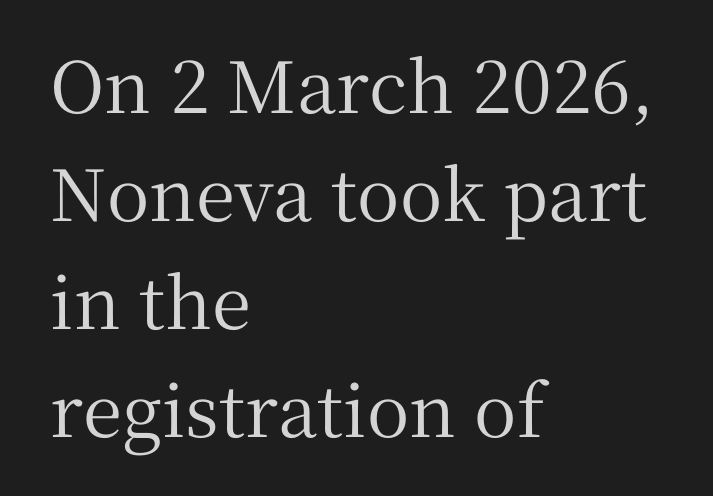
The image shows 71 px serif type, upright; set left-aligned, normal line spacing (1.52x), normal letter spacing, not underlined; medium stroke contrast and a medium x-height.
